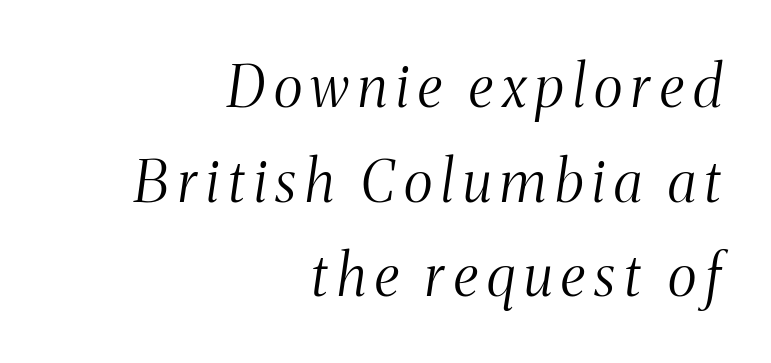
Q: Is the text bold? A: No.
Q: Is the text italic (slanted)? A: Yes, it leans right by about 8 degrees.
Q: Is the typeface a serif or a sans-serif typeface? A: Serif.
Q: Is the text underlined? A: No.
Q: How is the paragraph aligned? A: Right-aligned.
Q: Is the spacing between lines tight, normal or loose? A: Normal.
Q: Width (condensed, normal, or wide)? A: Condensed.
Q: Stroke contrast? A: Medium.
Q: x-height? A: Medium.
Q: Monospaced? A: No.
